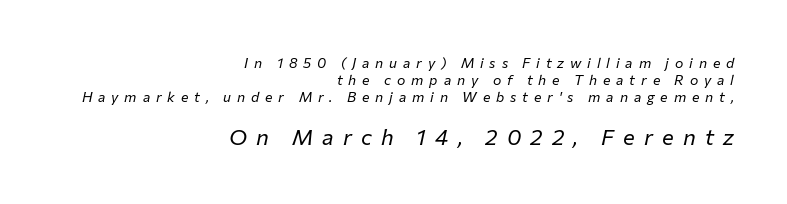
{"italic": "yes", "lean": "right", "slant_degrees": 12, "bold": "no", "underline": "no", "align": "right", "line_spacing_ratio": 1.23, "letter_spacing": "wide", "letter_spacing_em": 0.42, "larger_block": "second", "size_ratio": 1.57, "glyph_px": 22}
